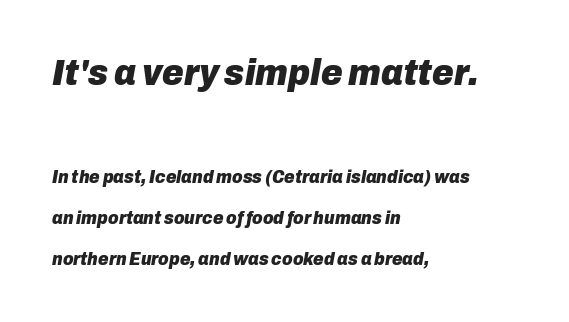
The image shows 37 px heavy type, italic (leaning right); set left-aligned, loose line spacing (2.3x), normal letter spacing, not underlined; the first (top) block is 2.06x larger; low stroke contrast and a medium x-height.
